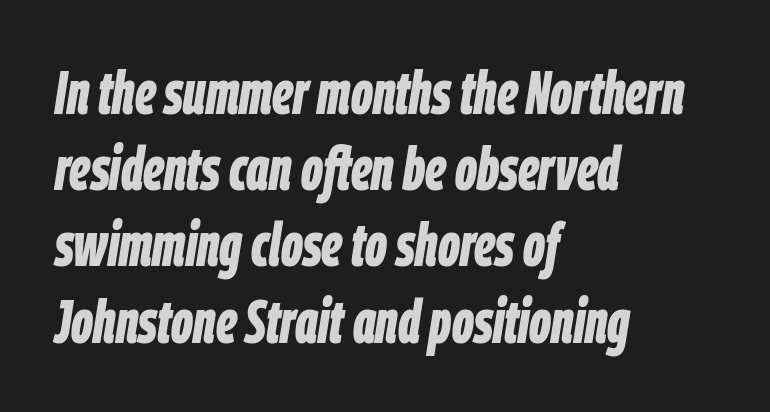
Q: Is the text bold? A: Yes.
Q: Is the text italic (slanted)? A: Yes, it leans right by about 9 degrees.
Q: Is the text underlined? A: No.
Q: How is the paragraph aligned? A: Left-aligned.
Q: Is the spacing between letters normal or unusually wide? A: Normal.
Q: Is the spacing between lines tight, normal or loose? A: Normal.
Q: Width (condensed, normal, or wide)? A: Condensed.
Q: Stroke contrast? A: Low.
Q: x-height? A: Large.
Q: Monospaced? A: No.
